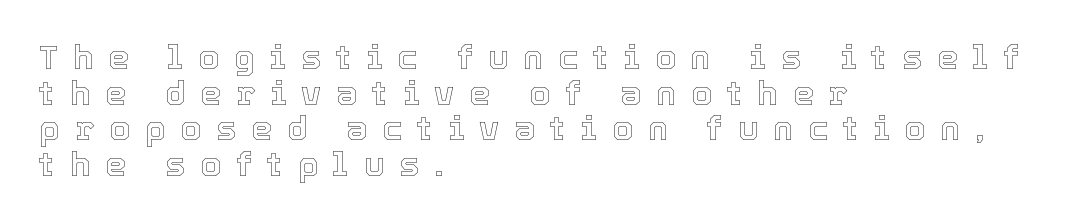
Q: Is the text italic (slanted)? A: No, it is upright.
Q: Is the text underlined? A: No.
Q: How is the paragraph aligned? A: Left-aligned.
Q: Is the spacing between letters normal or unusually wide? A: Unusually wide.
Q: Is the spacing between lines tight, normal or loose? A: Tight.
Q: Width (condensed, normal, or wide)? A: Normal.
Q: x-height? A: Medium.
Q: Monospaced? A: No.
